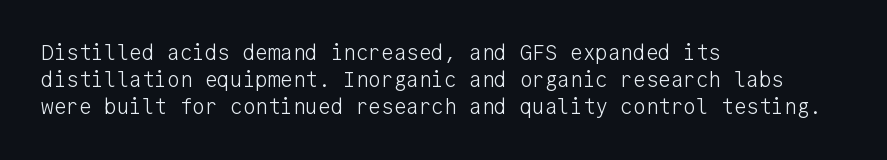
These lines keep a tight, regular rhythm from letter to letter. The rows are spaced the way most documents space them. Nothing heavy about these letters — not bold at all. A roman cut, with each character standing at attention. Check under the words: just untouched page. All the whitespace from short lines collects on the right.
